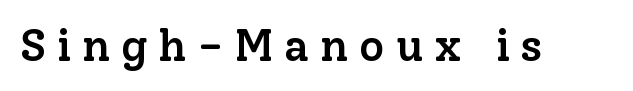
Nope, not italic — everything's standing straight. Inter-character spacing is expanded well beyond the font's built-in metrics. Character widths vary here, with narrow letters taking less room than wide ones. This rendering features lettering with no underline. A typesetter would label this face a serif. This is the in-between weight designers call semibold or demi.
